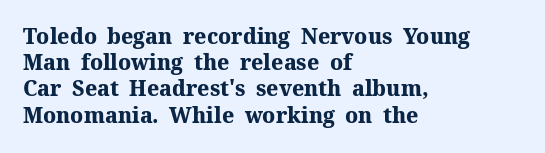
The image shows 21 px bold type, upright; set left-aligned, normal line spacing (1.25x), normal letter spacing, not underlined.
